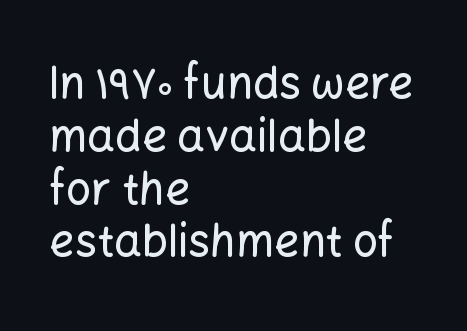
Looks like regular typesetting: each glyph gets only the width it needs. Default kerning and tracking; the words read as compact shapes. The string is rendered with underlining switched off. Nothing sits at the stroke ends, so this counts as sans-serif.
